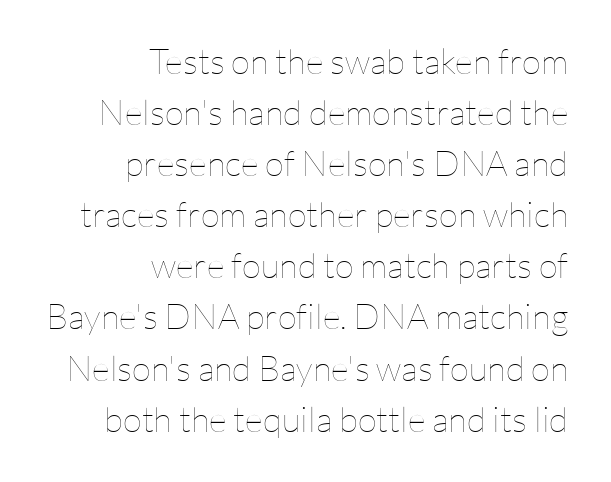
Q: Is the text bold? A: No.
Q: Is the text italic (slanted)? A: No, it is upright.
Q: Is the text underlined? A: No.
Q: How is the paragraph aligned? A: Right-aligned.
Q: Is the spacing between letters normal or unusually wide? A: Normal.
Q: Is the spacing between lines tight, normal or loose? A: Normal.
Q: Width (condensed, normal, or wide)? A: Normal.
Q: Stroke contrast? A: Low.
Q: x-height? A: Medium.
Q: Monospaced? A: No.
